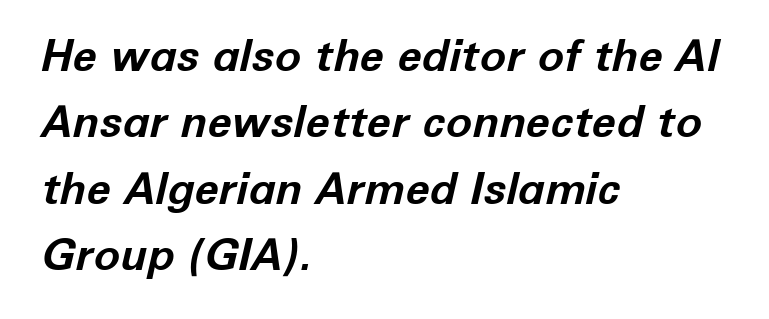
Q: Is the text bold? A: Yes.
Q: Is the text italic (slanted)? A: Yes, it leans right by about 12 degrees.
Q: Is the text underlined? A: No.
Q: How is the paragraph aligned? A: Left-aligned.
Q: Is the spacing between letters normal or unusually wide? A: Normal.
Q: Is the spacing between lines tight, normal or loose? A: Normal.
Q: Width (condensed, normal, or wide)? A: Normal.
Q: Stroke contrast? A: Low.
Q: x-height? A: Medium.
Q: Monospaced? A: No.
